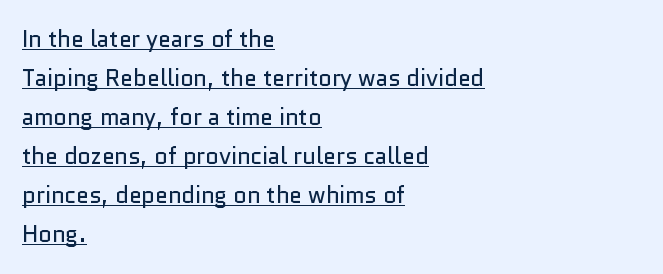
{"italic": "no", "bold": "no", "underline": "yes", "align": "left", "line_spacing": "normal", "line_spacing_ratio": 1.7, "letter_spacing": "normal", "letter_spacing_em": 0.0, "glyph_px": 23}
